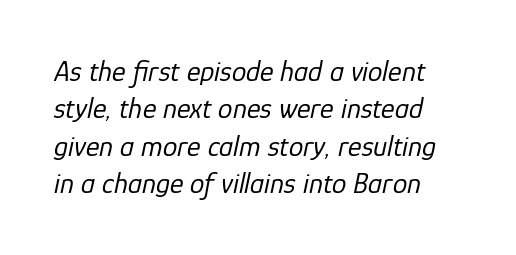
Q: Is the text bold? A: No.
Q: Is the text italic (slanted)? A: Yes, it leans right by about 12 degrees.
Q: Is the text underlined? A: No.
Q: How is the paragraph aligned? A: Left-aligned.
Q: Is the spacing between letters normal or unusually wide? A: Normal.
Q: Is the spacing between lines tight, normal or loose? A: Normal.
Q: Width (condensed, normal, or wide)? A: Normal.
Q: Stroke contrast? A: Low.
Q: x-height? A: Medium.
Q: Monospaced? A: No.
